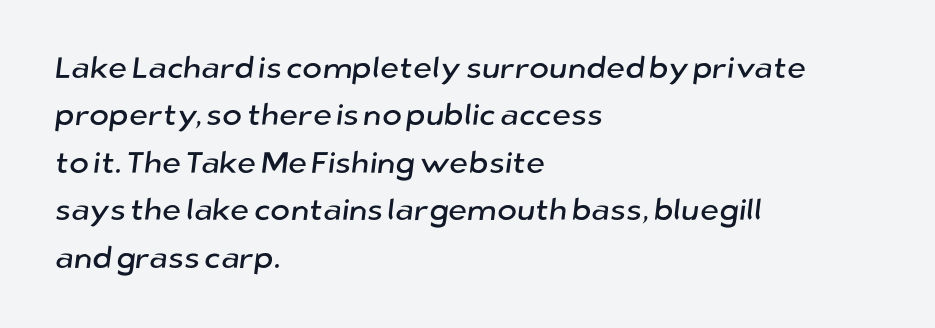
Nope, no serifs anywhere on these letters. Tracking value appears to be zero — textbook default spacing. Note the varied advance widths — an 'i' is clearly narrower than an 'm'. The foot of each line stays bare and open. All the whitespace from short lines collects on the right.
